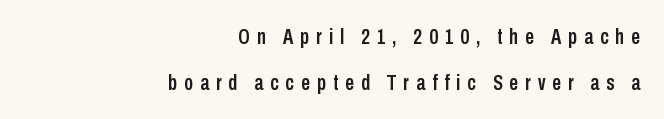
{"italic": "no", "underline": "no", "align": "right", "line_spacing": "loose", "line_spacing_ratio": 2.09, "letter_spacing": "wide", "letter_spacing_em": 0.32, "glyph_px": 22}
